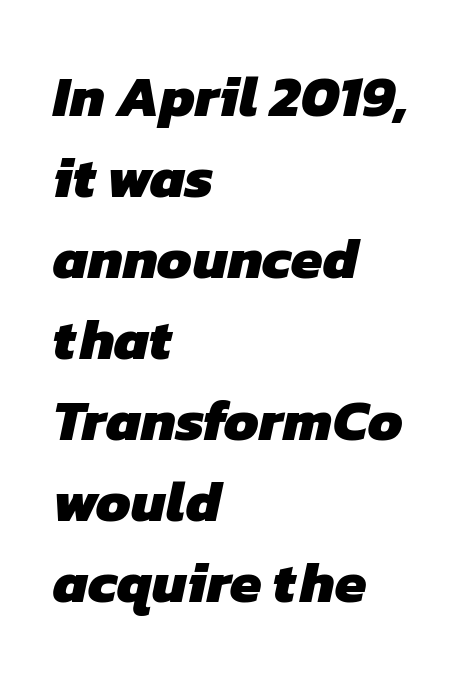
The space directly below the letters is spotless. The strokes are fattened all the way to bold. Is this a fixed-width face? No — the glyphs have proportional, varying widths. Does the leading feel generous? No, just average.
